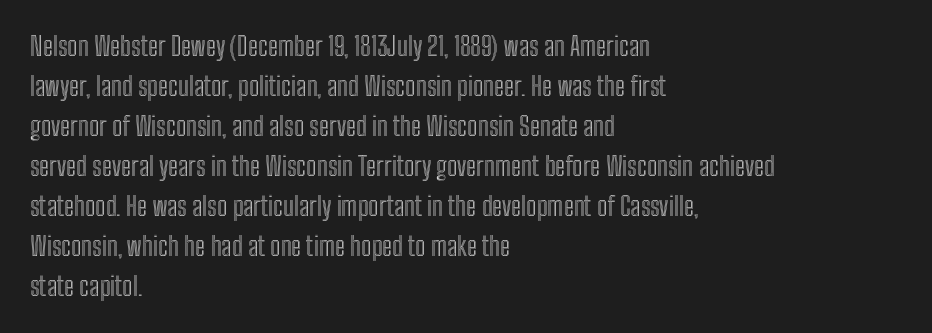
Q: Is the text italic (slanted)? A: No, it is upright.
Q: Is the text underlined? A: No.
Q: How is the paragraph aligned? A: Left-aligned.
Q: Is the spacing between letters normal or unusually wide? A: Normal.
Q: Is the spacing between lines tight, normal or loose? A: Normal.
